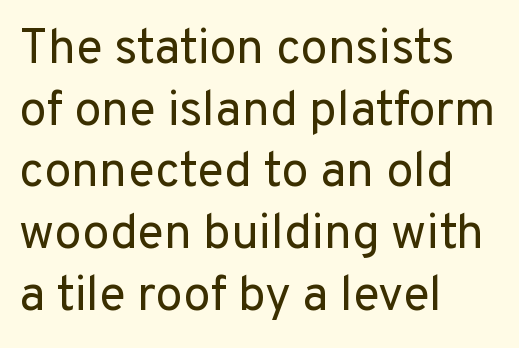
{"serif": "no", "italic": "no", "bold": "no", "weight": "regular", "width": "normal", "stroke_contrast": "low", "x_height": "medium", "monospaced": "no", "underline": "no", "align": "left", "line_spacing": "normal", "line_spacing_ratio": 1.26, "letter_spacing": "normal", "letter_spacing_em": 0.0, "glyph_px": 49}
